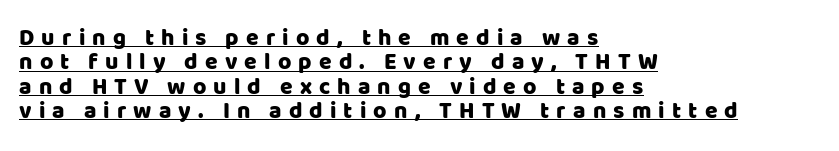
{"italic": "no", "underline": "yes", "align": "left", "line_spacing": "tight", "line_spacing_ratio": 1.06, "letter_spacing": "wide", "letter_spacing_em": 0.31, "glyph_px": 23}
